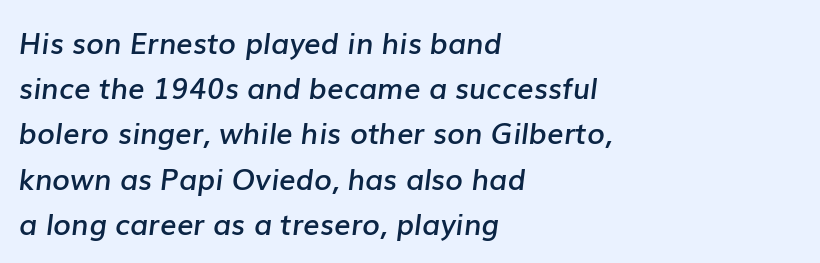
{"italic": "yes", "lean": "right", "slant_degrees": 7, "bold": "semi", "weight": "semibold", "width": "normal", "stroke_contrast": "low", "x_height": "medium", "monospaced": "no", "underline": "no", "align": "left", "line_spacing": "normal", "line_spacing_ratio": 1.56, "letter_spacing": "normal", "letter_spacing_em": 0.0, "glyph_px": 29}
